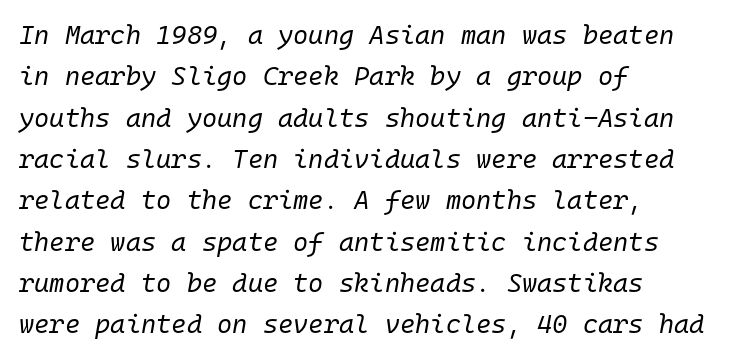
{"italic": "yes", "lean": "right", "slant_degrees": 10, "bold": "no", "underline": "no", "align": "left", "line_spacing": "normal", "line_spacing_ratio": 1.59, "letter_spacing": "normal", "letter_spacing_em": 0.0, "glyph_px": 26}
